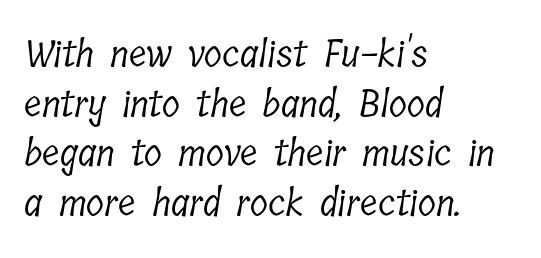
The image shows 37 px light, condensed serif type; set left-aligned, normal line spacing (1.34x), normal letter spacing, not underlined; low stroke contrast and a medium x-height.
